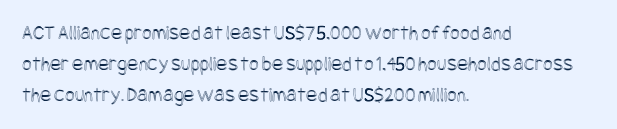
Q: Is the text italic (slanted)? A: No, it is upright.
Q: Is the text underlined? A: No.
Q: How is the paragraph aligned? A: Left-aligned.
Q: Is the spacing between letters normal or unusually wide? A: Normal.
Q: Is the spacing between lines tight, normal or loose? A: Normal.
